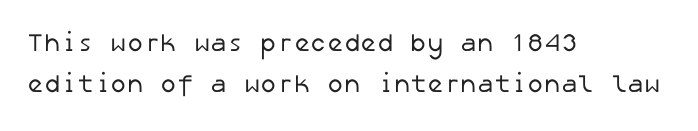
The image shows 25 px text type; set left-aligned, normal line spacing (1.65x), normal letter spacing, not underlined.
